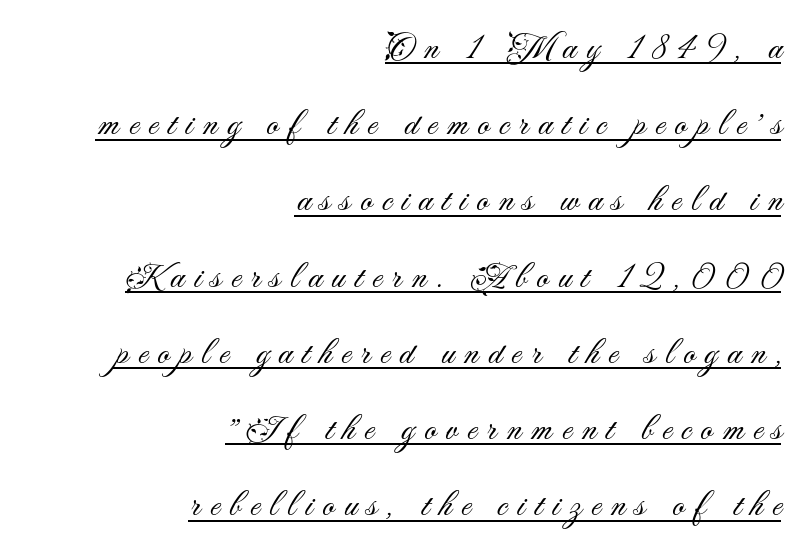
{"serif": "no", "bold": "no", "weight": "light", "width": "normal", "stroke_contrast": "medium", "x_height": "small", "monospaced": "no", "underline": "yes", "align": "right", "line_spacing": "loose", "line_spacing_ratio": 2.06, "letter_spacing": "wide", "letter_spacing_em": 0.26, "glyph_px": 37}
